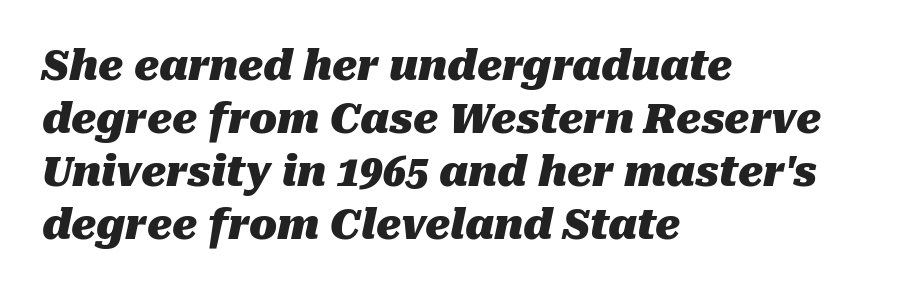
Alignment: flush left. Varying glyph widths throughout — classic text-font behaviour. In terms of letterspacing, this is plain default setting. The passage shown leans; its letterforms are oblique. Unmarked baselines from the first word to the last. What's the leading like? Ordinary, nothing unusual.
